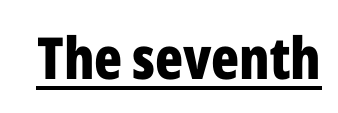
The image shows 58 px bold, condensed sans-serif type, upright; set normal letter spacing, underlined; low stroke contrast and a medium x-height.
